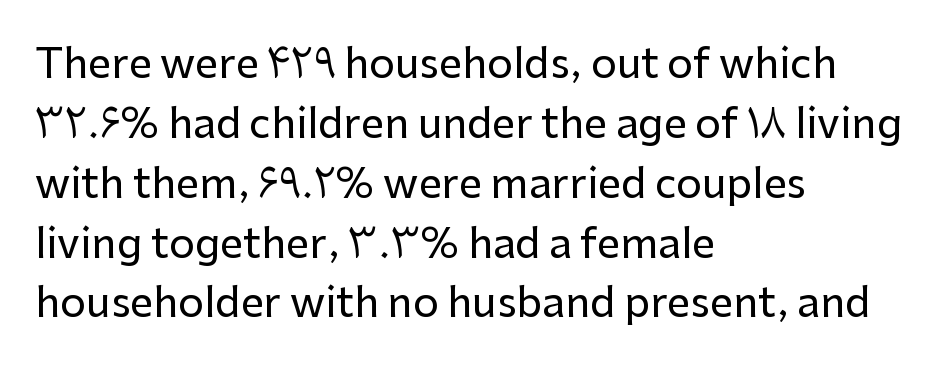
The ragged edge is on the right, which tells us the setting is flush left. Anything drawn beneath the words? Only blank space. Note: no serifs on the glyphs. The face used here is proportionally spaced, like ordinary book or web type.
